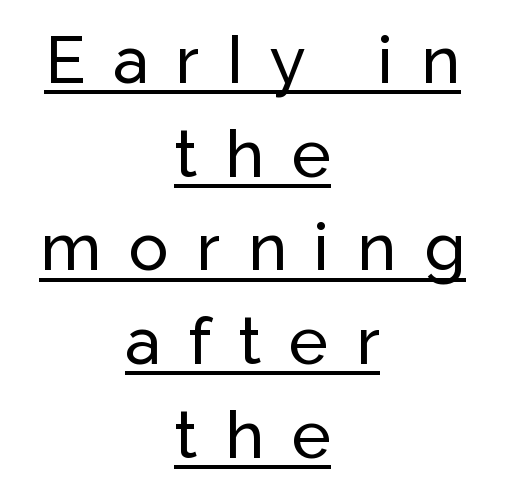
The image shows 66 px sans-serif type, upright; set centered, normal line spacing (1.42x), unusually wide letter spacing (+0.42 em), underlined; low stroke contrast and a medium x-height.
